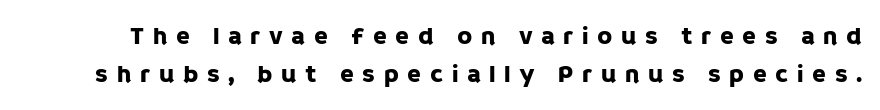
The space beneath each line is pristine and unruled. Inter-character spacing is expanded well beyond the font's built-in metrics. How would I describe the line gaps? Plain and ordinary. Every stem runs plumb, perpendicular to the baseline.
